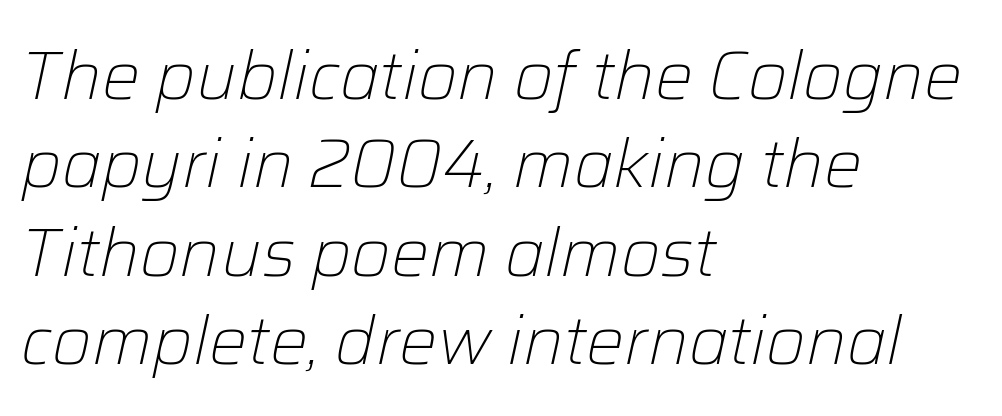
The image shows 68 px light type, italic (leaning right); set left-aligned, normal line spacing (1.3x), normal letter spacing, not underlined; low stroke contrast and a medium x-height.
